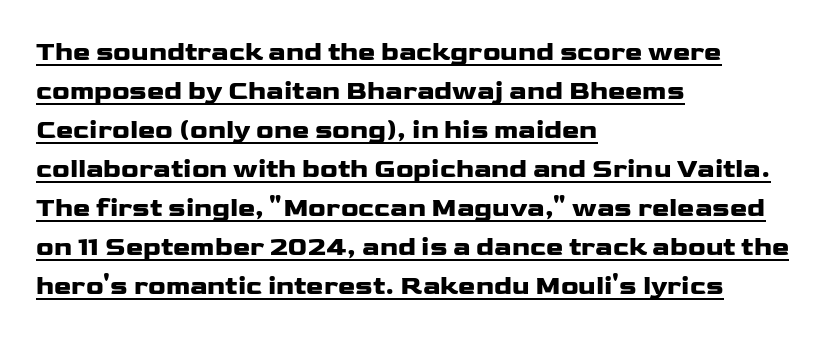
{"italic": "no", "bold": "yes", "underline": "yes", "align": "left", "line_spacing": "normal", "line_spacing_ratio": 1.5, "letter_spacing": "normal", "letter_spacing_em": 0.0, "glyph_px": 26}
